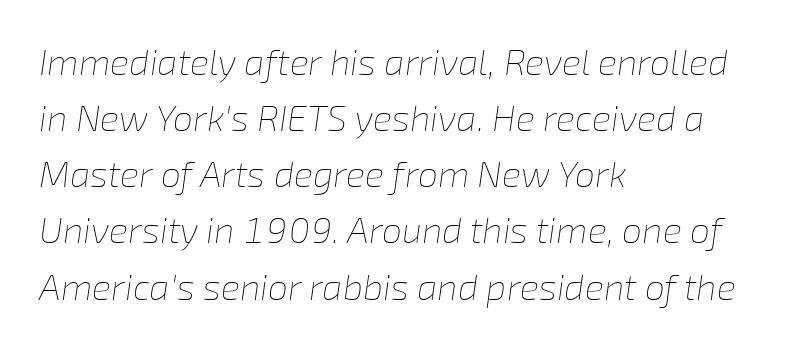
{"italic": "yes", "lean": "right", "slant_degrees": 8, "bold": "no", "weight": "thin", "width": "normal", "stroke_contrast": "low", "x_height": "medium", "monospaced": "no", "underline": "no", "align": "left", "line_spacing": "normal", "line_spacing_ratio": 1.56, "letter_spacing": "normal", "letter_spacing_em": 0.0, "glyph_px": 36}
